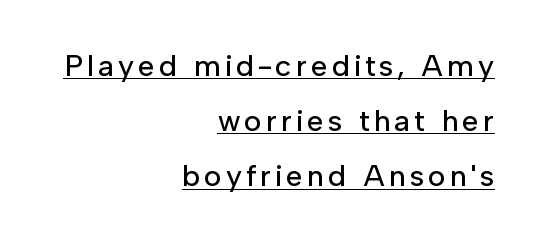
Q: Is the text italic (slanted)? A: No, it is upright.
Q: Is the typeface a serif or a sans-serif typeface? A: Sans-serif.
Q: Is the text underlined? A: Yes.
Q: How is the paragraph aligned? A: Right-aligned.
Q: Width (condensed, normal, or wide)? A: Normal.
Q: Stroke contrast? A: Low.
Q: x-height? A: Medium.
Q: Monospaced? A: No.
